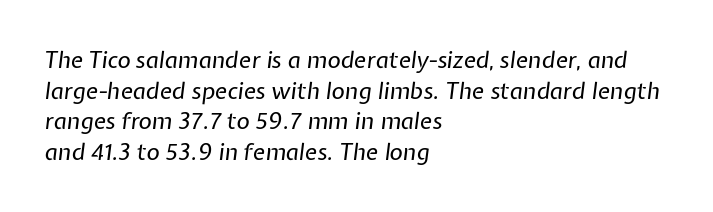
Q: Is the text bold? A: No.
Q: Is the text italic (slanted)? A: Yes, it leans right by about 7 degrees.
Q: Is the text underlined? A: No.
Q: How is the paragraph aligned? A: Left-aligned.
Q: Is the spacing between letters normal or unusually wide? A: Normal.
Q: Is the spacing between lines tight, normal or loose? A: Normal.
